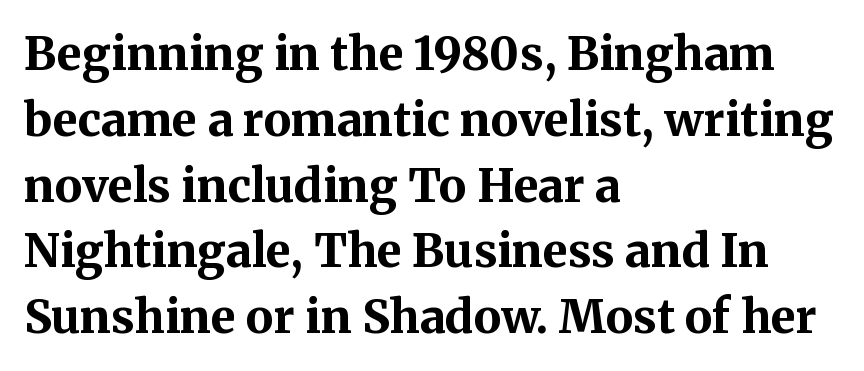
The image shows 46 px bold serif type, upright; set left-aligned, normal line spacing (1.43x), normal letter spacing, not underlined; medium stroke contrast and a medium x-height.
